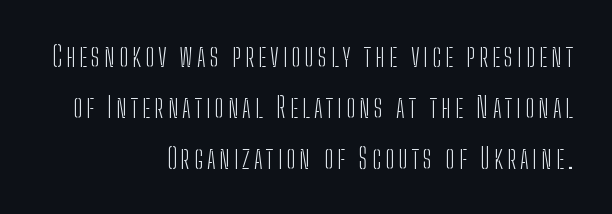
Q: Is the text bold? A: No.
Q: Is the text italic (slanted)? A: No, it is upright.
Q: Is the typeface a serif or a sans-serif typeface? A: Sans-serif.
Q: Is the text underlined? A: No.
Q: How is the paragraph aligned? A: Right-aligned.
Q: Width (condensed, normal, or wide)? A: Condensed.
Q: Stroke contrast? A: Low.
Q: x-height? A: Medium.
Q: Monospaced? A: No.
